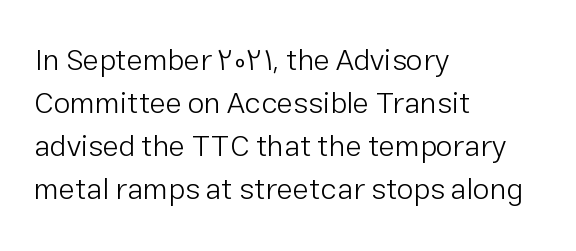
Each letter's strokes conclude bluntly, with no projecting serifs. The rendering uses a moderate line-height, typical for paragraphs. Looks like regular typesetting: each glyph gets only the width it needs. A bare baseline throughout the passage.
